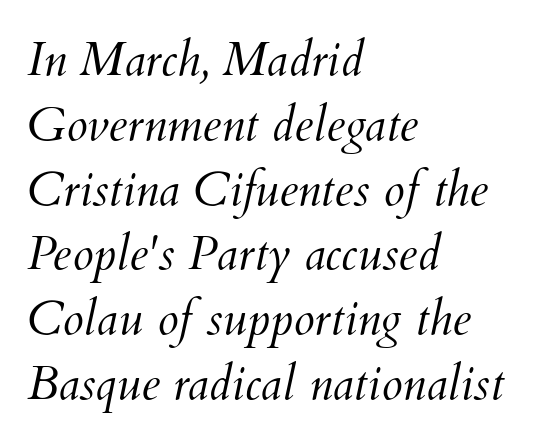
Is the type heavy? It reads as light-to-regular instead. The setting favours the left margin, as ordinary paragraphs usually do. Varying glyph widths throughout — classic text-font behaviour. The passage shown has conventional tracking throughout. Baseline-to-baseline distance is the conventional proportion of letter height.
